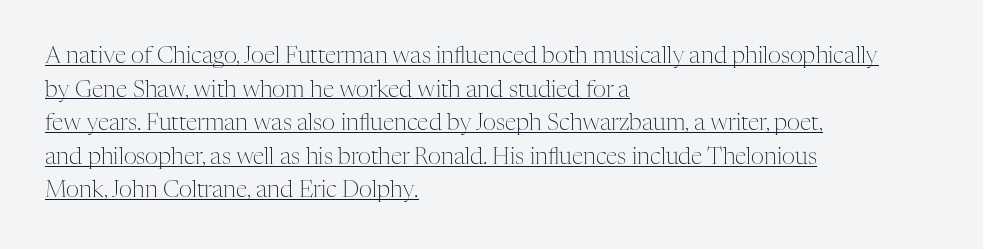
The image shows 23 px text type, upright; set left-aligned, normal line spacing (1.46x), normal letter spacing, underlined.
